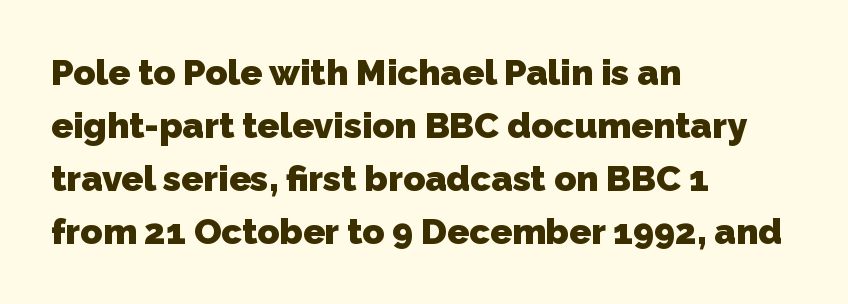
The image shows 36 px heavy sans-serif type; set left-aligned, normal line spacing (1.47x), normal letter spacing, not underlined; low stroke contrast and a medium x-height.
